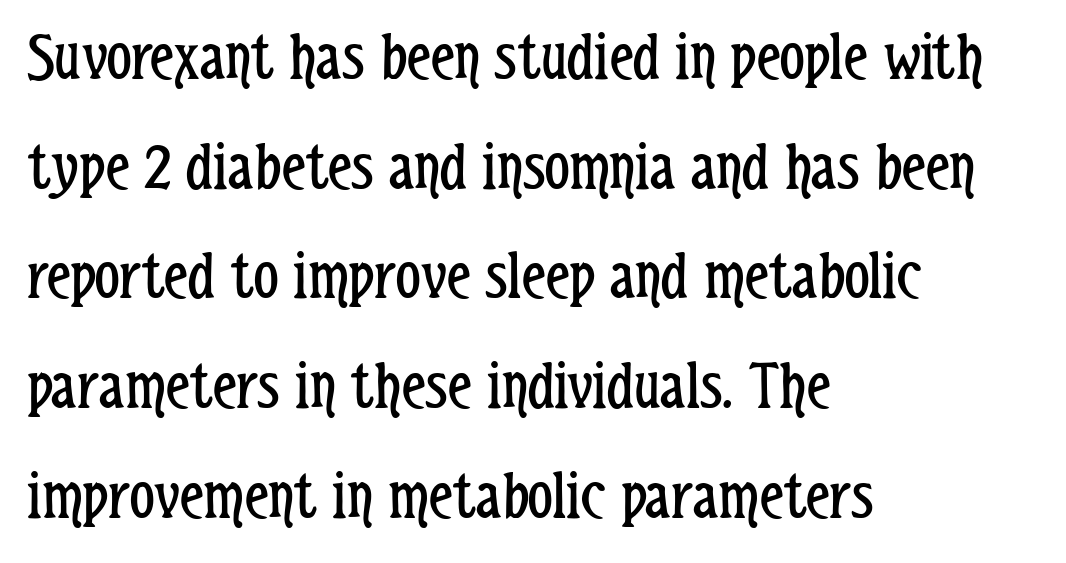
{"serif": "no", "italic": "no", "bold": "no", "weight": "regular", "width": "condensed", "stroke_contrast": "low", "x_height": "medium", "monospaced": "no", "underline": "no", "align": "left", "line_spacing": "normal", "line_spacing_ratio": 1.59, "letter_spacing": "normal", "letter_spacing_em": 0.0, "glyph_px": 69}
